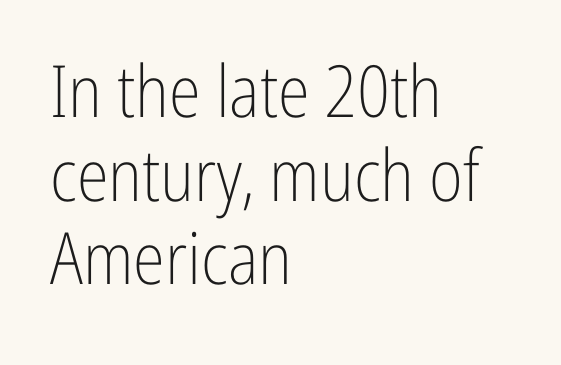
The image shows 72 px light, condensed sans-serif type, upright; set left-aligned, line spacing 1.16x, normal letter spacing, not underlined; low stroke contrast and a medium x-height.
